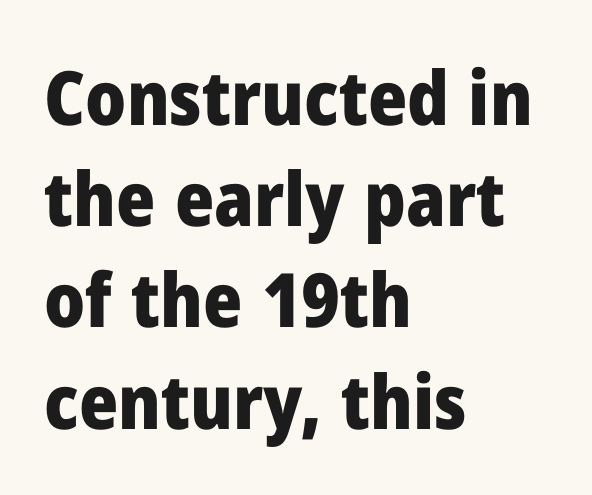
The image shows 75 px heavy sans-serif type, upright; set left-aligned, normal line spacing (1.35x), normal letter spacing, not underlined; low stroke contrast and a medium x-height.
